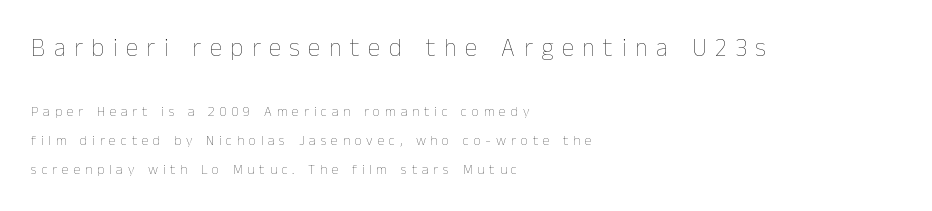
{"italic": "no", "bold": "no", "underline": "no", "align": "left", "line_spacing": "loose", "line_spacing_ratio": 2.05, "letter_spacing": "wide", "letter_spacing_em": 0.34, "larger_block": "first", "size_ratio": 1.79, "glyph_px": 25}
